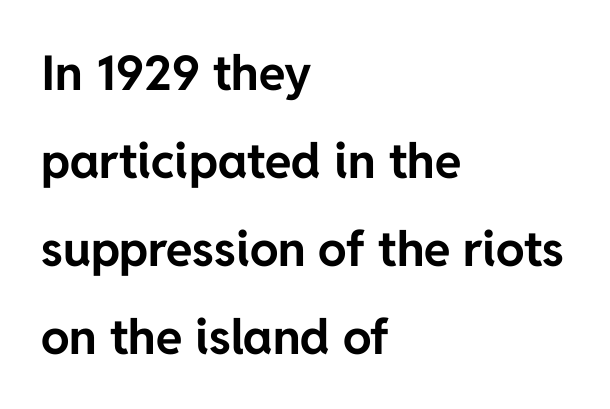
Q: Is the text bold? A: Yes.
Q: Is the text italic (slanted)? A: No, it is upright.
Q: Is the typeface a serif or a sans-serif typeface? A: Sans-serif.
Q: Is the text underlined? A: No.
Q: How is the paragraph aligned? A: Left-aligned.
Q: Is the spacing between letters normal or unusually wide? A: Normal.
Q: Width (condensed, normal, or wide)? A: Normal.
Q: Stroke contrast? A: Low.
Q: x-height? A: Medium.
Q: Monospaced? A: No.
